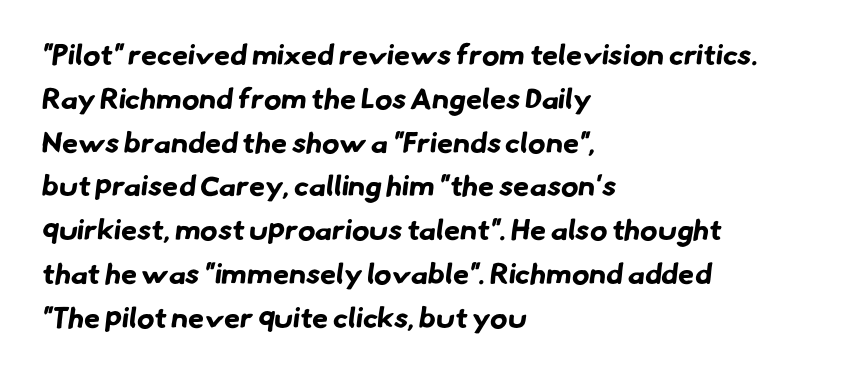
The image shows 29 px bold sans-serif type; set left-aligned, normal line spacing (1.51x), normal letter spacing, not underlined; low stroke contrast and a small x-height.
